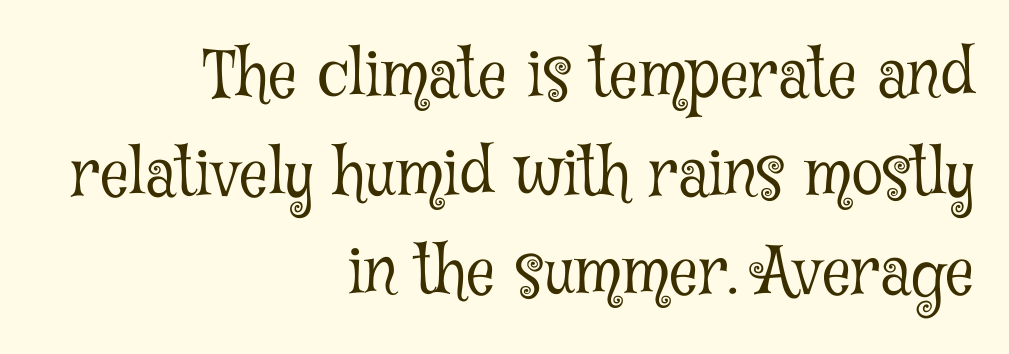
Inter-character spacing is left at the font's built-in metrics. All the whitespace from short lines collects on the left. The letters look calm and open, with moderate or lighter stems. The rendering uses natural spacing where letterforms have individual widths.
